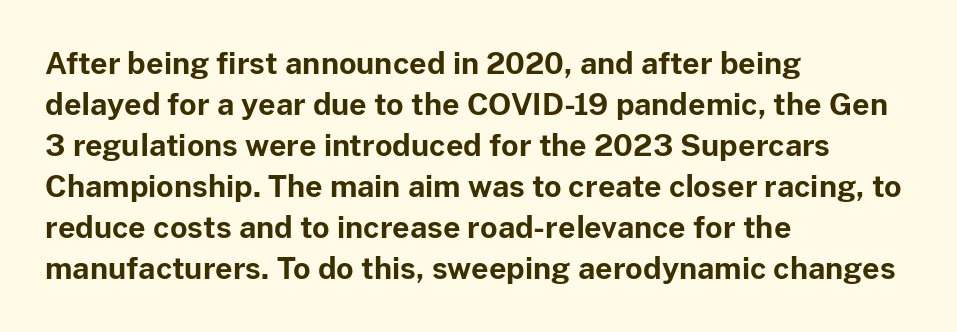
Q: Is the text bold? A: Yes.
Q: Is the text italic (slanted)? A: No, it is upright.
Q: Is the typeface a serif or a sans-serif typeface? A: Sans-serif.
Q: Is the text underlined? A: No.
Q: How is the paragraph aligned? A: Left-aligned.
Q: Is the spacing between letters normal or unusually wide? A: Normal.
Q: Is the spacing between lines tight, normal or loose? A: Normal.
Q: Width (condensed, normal, or wide)? A: Normal.
Q: Stroke contrast? A: Low.
Q: x-height? A: Medium.
Q: Monospaced? A: No.
